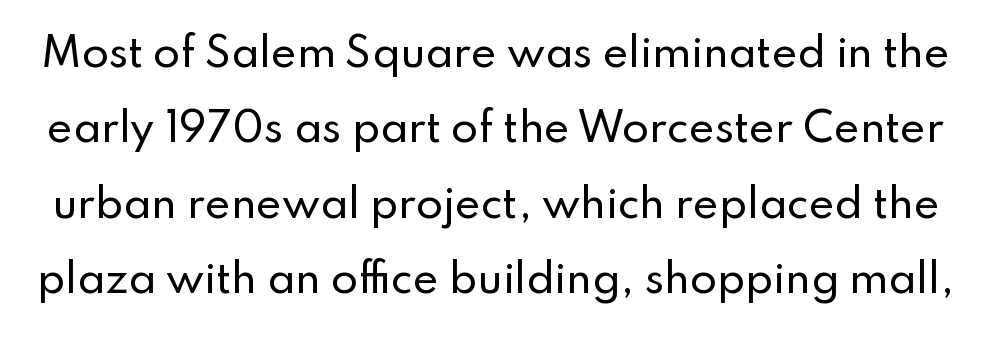
The image shows 39 px sans-serif type, upright; set loose line spacing (1.93x), normal letter spacing, not underlined; low stroke contrast and a small x-height.
